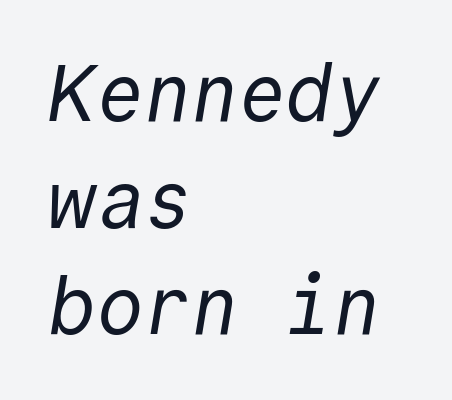
The image shows 79 px regular-weight sans-serif type, monospaced; set left-aligned, normal line spacing (1.35x), normal letter spacing, not underlined; a medium x-height.
